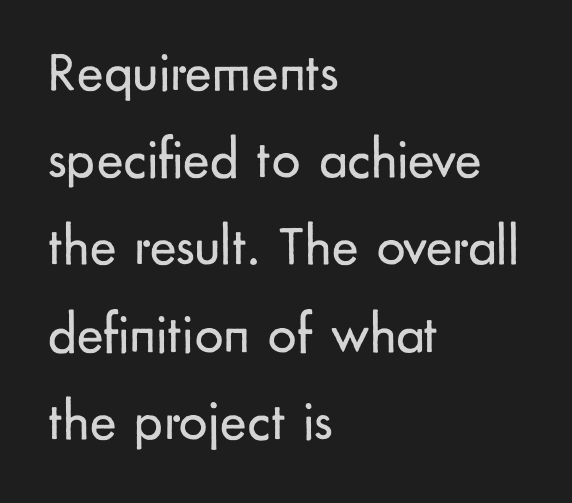
Q: Is the text bold? A: No.
Q: Is the text italic (slanted)? A: No, it is upright.
Q: Is the typeface a serif or a sans-serif typeface? A: Sans-serif.
Q: Is the text underlined? A: No.
Q: How is the paragraph aligned? A: Left-aligned.
Q: Is the spacing between letters normal or unusually wide? A: Normal.
Q: Is the spacing between lines tight, normal or loose? A: Normal.
Q: Width (condensed, normal, or wide)? A: Normal.
Q: Stroke contrast? A: Low.
Q: x-height? A: Small.
Q: Monospaced? A: No.
